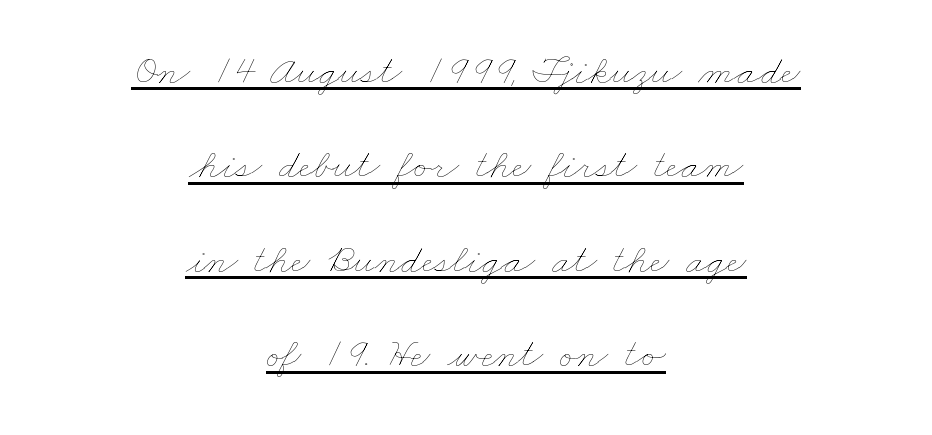
The image shows 42 px thin, wide type; set centered, loose line spacing (2.25x), normal letter spacing, underlined; low stroke contrast and a small x-height.
